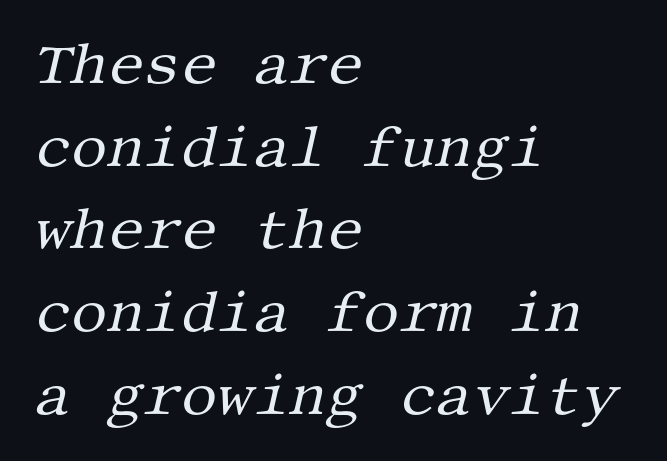
Q: Is the text bold? A: No.
Q: Is the text italic (slanted)? A: Yes, it leans right by about 13 degrees.
Q: Is the typeface a serif or a sans-serif typeface? A: Serif.
Q: Is the text underlined? A: No.
Q: How is the paragraph aligned? A: Left-aligned.
Q: Is the spacing between letters normal or unusually wide? A: Normal.
Q: Is the spacing between lines tight, normal or loose? A: Normal.
Q: Width (condensed, normal, or wide)? A: Normal.
Q: Stroke contrast? A: Medium.
Q: x-height? A: Large.
